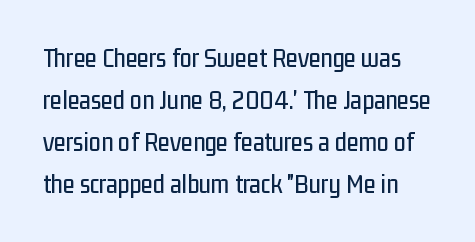
Nobody touched the tracking dial on this one. Regular leading. Clear beneath every line of the passage. Vertical strokes here are truly vertical.
